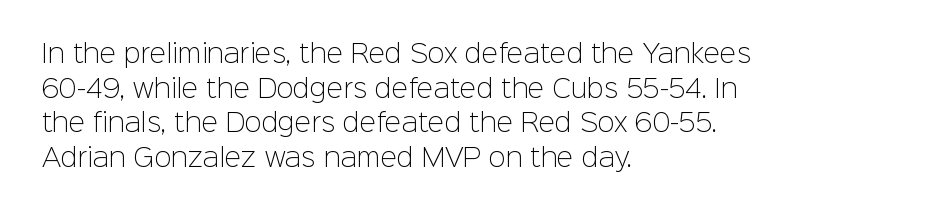
Q: Is the text bold? A: No.
Q: Is the text italic (slanted)? A: No, it is upright.
Q: Is the text underlined? A: No.
Q: How is the paragraph aligned? A: Left-aligned.
Q: Is the spacing between letters normal or unusually wide? A: Normal.
Q: Is the spacing between lines tight, normal or loose? A: Normal.
